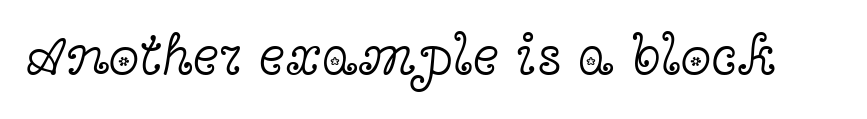
{"serif": "yes", "bold": "no", "weight": "light", "width": "wide", "x_height": "medium", "monospaced": "no", "underline": "no", "letter_spacing": "normal", "letter_spacing_em": 0.0, "glyph_px": 56}
